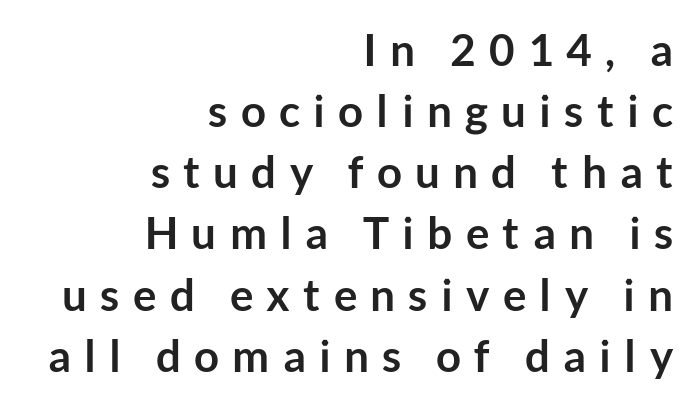
Q: Is the text bold? A: Yes.
Q: Is the text italic (slanted)? A: No, it is upright.
Q: Is the typeface a serif or a sans-serif typeface? A: Sans-serif.
Q: Is the text underlined? A: No.
Q: How is the paragraph aligned? A: Right-aligned.
Q: Is the spacing between letters normal or unusually wide? A: Unusually wide.
Q: Is the spacing between lines tight, normal or loose? A: Normal.
Q: Width (condensed, normal, or wide)? A: Normal.
Q: Stroke contrast? A: Low.
Q: x-height? A: Medium.
Q: Monospaced? A: No.
